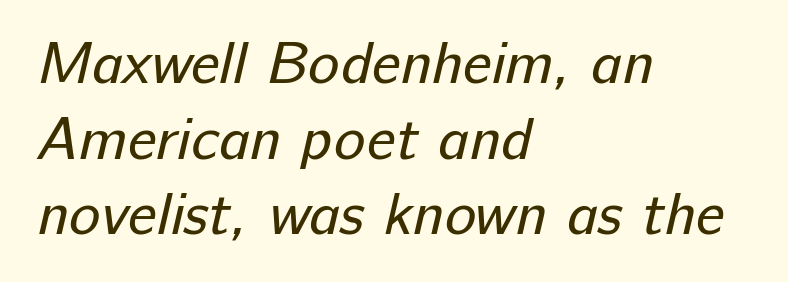
Weight class: somewhere from thin through regular. Glance below the letters and you will spot only blank space. Looks like regular typesetting: each glyph gets only the width it needs. Leftover space on each line is placed entirely after the last word. Whoever set this chose a conventional vertical rhythm. The letters carry no serifs — their stems end cleanly without finishing strokes.
